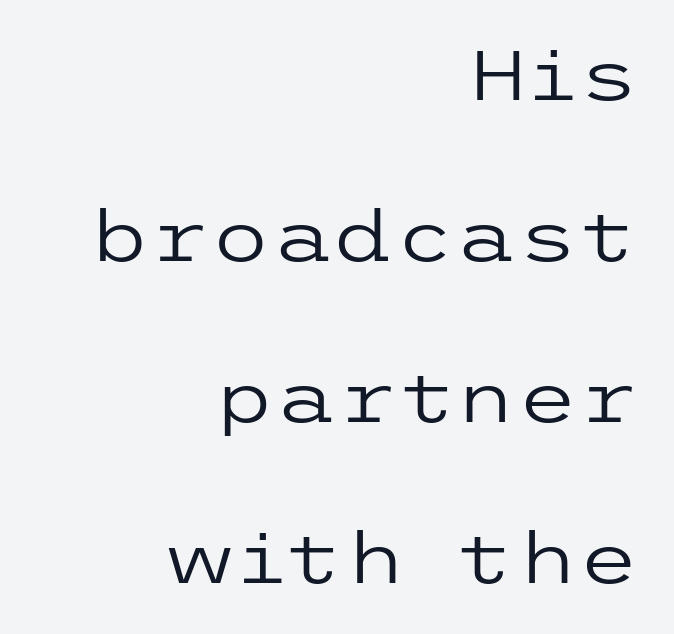
The image shows 70 px regular-weight, wide sans-serif type, upright; set right-aligned, loose line spacing (2.3x), normal letter spacing, not underlined; low stroke contrast and a medium x-height.
